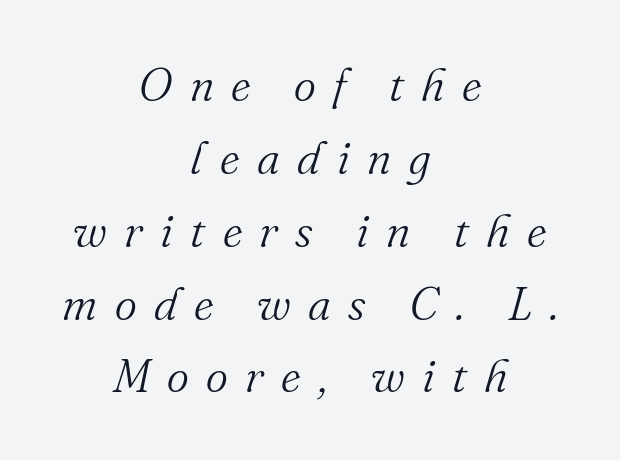
The image shows 47 px light serif type, italic (leaning right); set centered, normal line spacing (1.55x), unusually wide letter spacing (+0.37 em), not underlined; medium stroke contrast and a small x-height.
